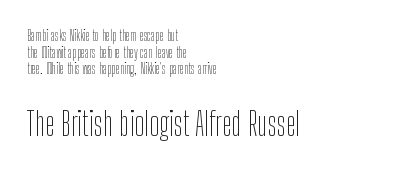
Do the characters align in a grid? No, the font is proportional. Does extra space separate the letters? No, they use regular spacing. Honestly, there is no underline to notice here at all. The lettering holds an erect, upright posture throughout.
